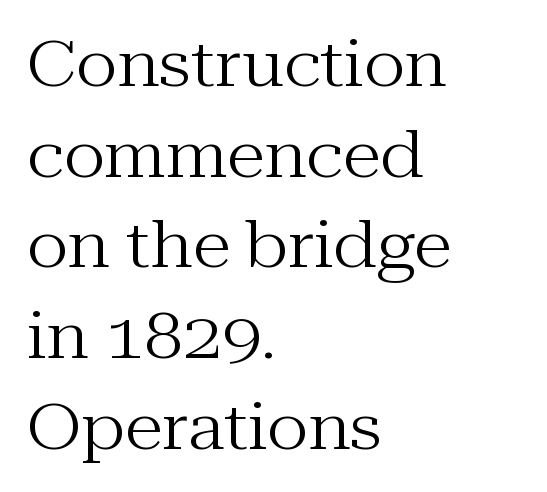
Varying glyph widths throughout — classic text-font behaviour. The designer went with a serif here, giving each stem small feet. The passage shown is not underscored anywhere. Vertically, the passage feels balanced, rows spaced as you'd expect.
